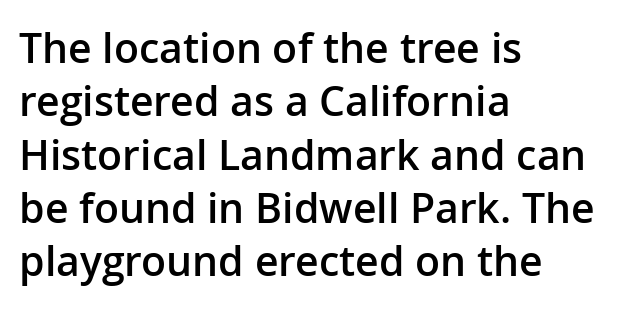
The image shows 41 px semibold sans-serif type, upright; set left-aligned, normal line spacing (1.3x), normal letter spacing, not underlined; low stroke contrast and a medium x-height.
